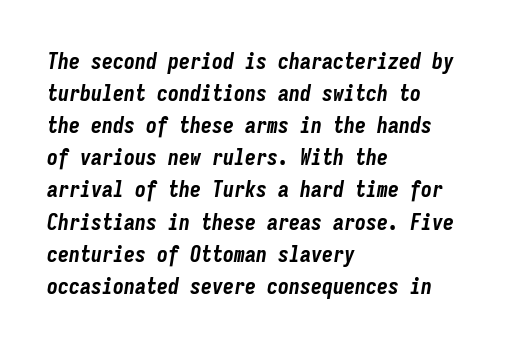
The typesetting leans heavy: a genuine bold. The passage is arranged the way most books set body copy — flush left. Here the glyphs are tracked normally, forming tight word shapes. Has an underline been added? It has not.
